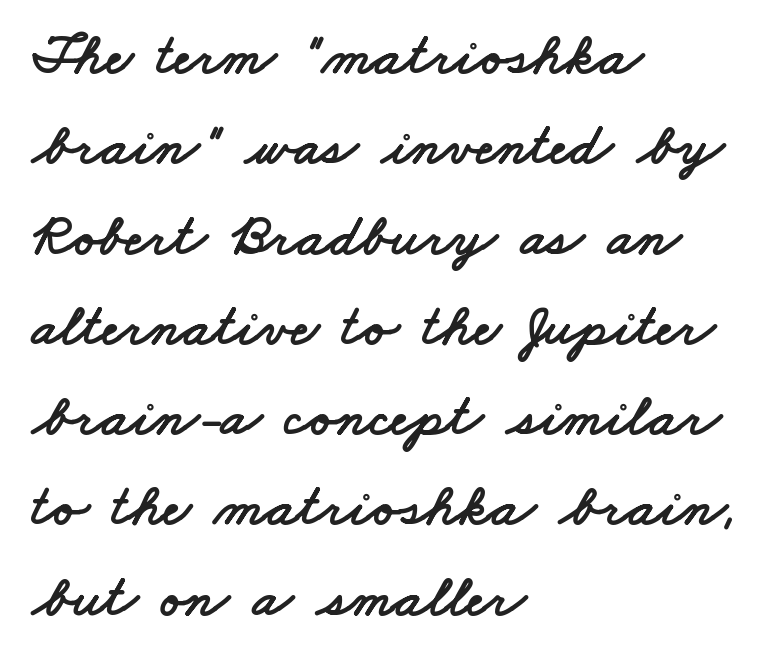
Q: Is the typeface a serif or a sans-serif typeface? A: Sans-serif.
Q: Is the text underlined? A: No.
Q: How is the paragraph aligned? A: Left-aligned.
Q: Is the spacing between letters normal or unusually wide? A: Normal.
Q: Is the spacing between lines tight, normal or loose? A: Normal.
Q: Width (condensed, normal, or wide)? A: Wide.
Q: Stroke contrast? A: Low.
Q: x-height? A: Small.
Q: Monospaced? A: No.
